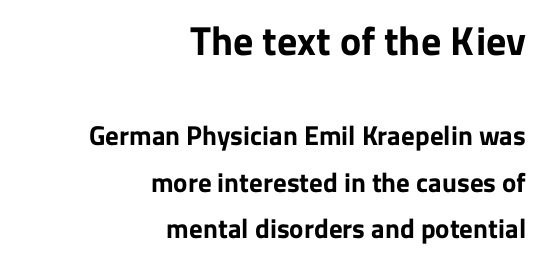
The image shows 40 px bold sans-serif type, upright; set right-aligned, line spacing 1.71x, normal letter spacing, not underlined; the first (top) block is 1.48x larger; low stroke contrast and a medium x-height.
